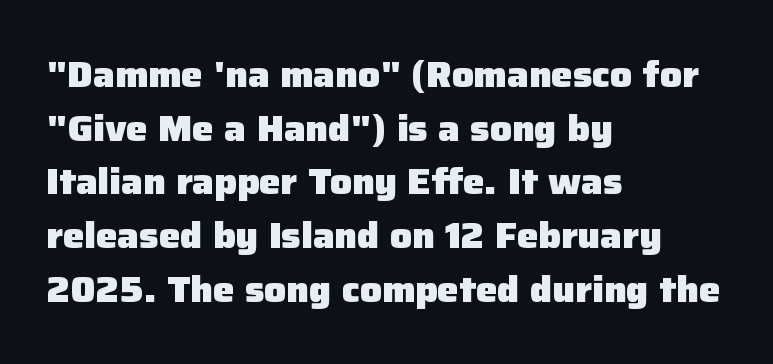
The image shows 36 px heavy sans-serif type, upright; set left-aligned, normal line spacing (1.49x), normal letter spacing, not underlined; low stroke contrast and a medium x-height.
